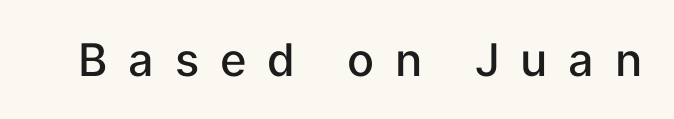
Q: Is the text bold? A: Semi-bold.
Q: Is the text italic (slanted)? A: No, it is upright.
Q: Is the typeface a serif or a sans-serif typeface? A: Sans-serif.
Q: Is the text underlined? A: No.
Q: Is the spacing between letters normal or unusually wide? A: Unusually wide.
Q: Width (condensed, normal, or wide)? A: Normal.
Q: Stroke contrast? A: Low.
Q: x-height? A: Medium.
Q: Monospaced? A: No.
